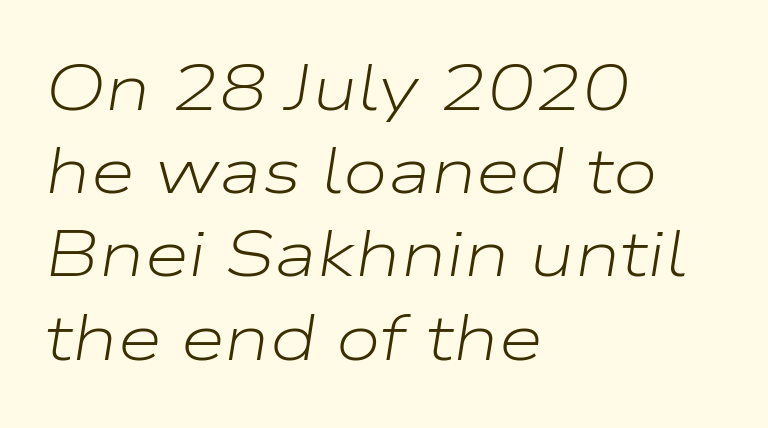
{"italic": "yes", "lean": "right", "slant_degrees": 9, "bold": "no", "weight": "light", "width": "wide", "stroke_contrast": "low", "x_height": "medium", "monospaced": "no", "underline": "no", "align": "left", "line_spacing": "normal", "line_spacing_ratio": 1.3, "letter_spacing": "normal", "letter_spacing_em": 0.0, "glyph_px": 64}
